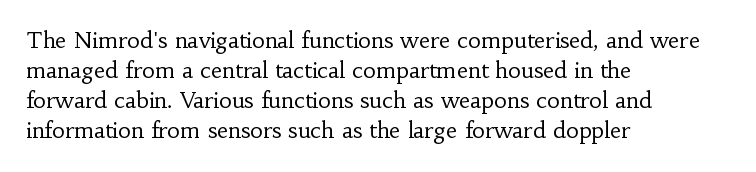
The letterforms sit shoulder to shoulder at normal distance. The space directly below the letters is spotless. Counters stay open thanks to moderate or lighter strokes. The vertical gap from one line to the next is medium. Ascenders rise straight up at ninety degrees. The ragged edge is on the right, which tells us the setting is flush left.
